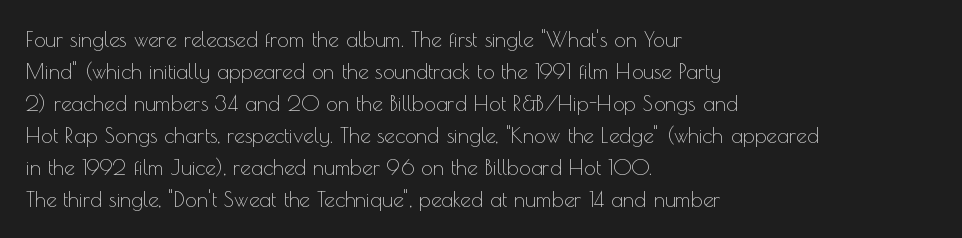
{"italic": "no", "bold": "no", "underline": "no", "align": "left", "line_spacing": "normal", "line_spacing_ratio": 1.52, "letter_spacing": "normal", "letter_spacing_em": 0.0, "glyph_px": 21}
